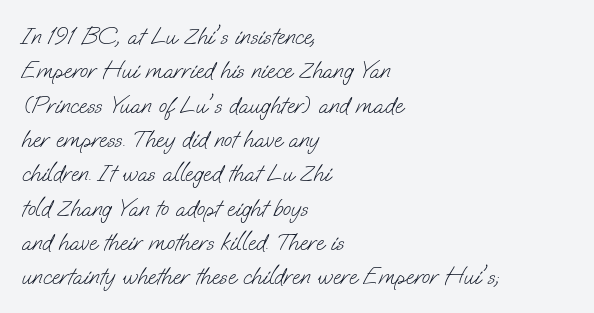
Underline: absent. These lines keep a tight, regular rhythm from letter to letter. Baseline-to-baseline distance is the conventional proportion of letter height. Which margin do the lines hug? The left one — the right edge is uneven. Bold? No — there's no thickening of the strokes.
